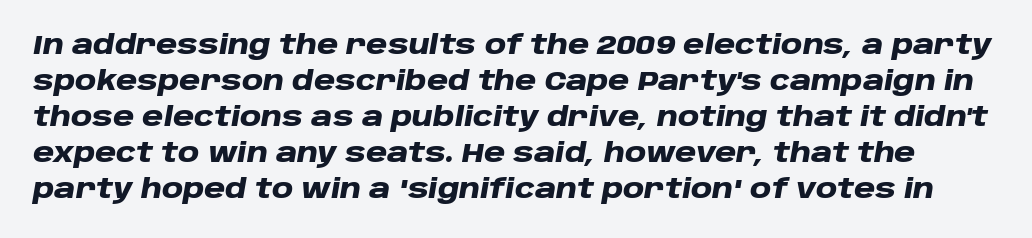
Clear beneath every line of the passage. Default kerning and tracking; the words read as compact shapes. A typesetter would mark this as italic. Thick stems and heavy bowls — unmistakably bold. Interline gaps are of average width in this sample.
